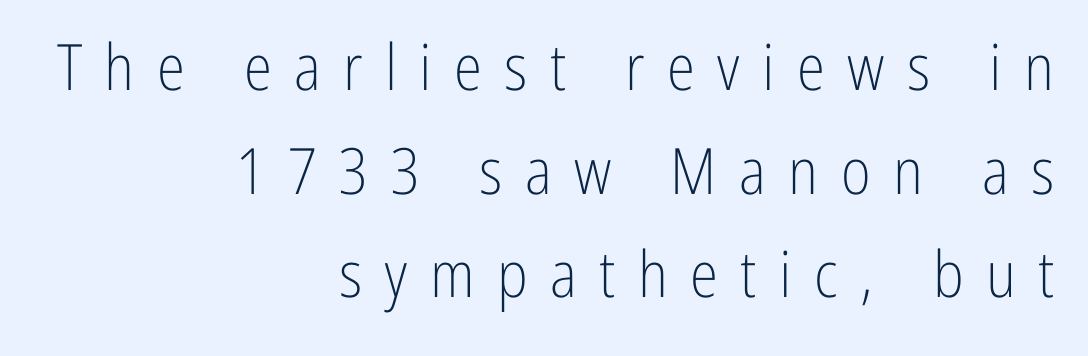
Weight class: somewhere from thin through regular. The tracking jumps out immediately: characters are airy and widely separated. All the whitespace from short lines collects on the left. Each letter keeps its own natural width here, so spacing adapts to shape. The typography opts for an upright posture over an oblique one.
